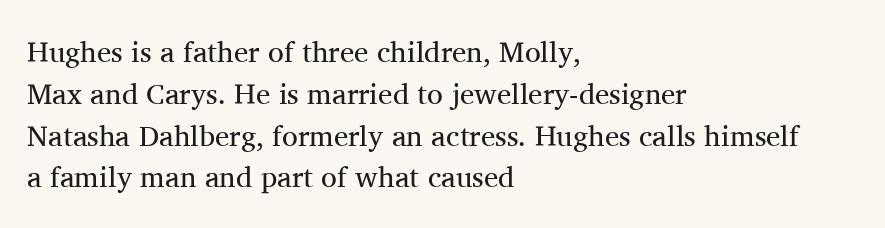
Bold? No — there's no thickening of the strokes. Check the space under the baseline: it is left empty. You could not count columns in this text — the font is proportionally spaced. Compared with a centered layout, this one pins lines to the left instead.
